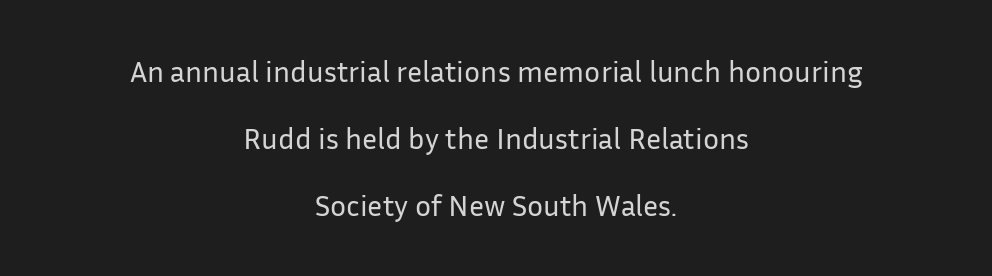
Q: Is the text bold? A: No.
Q: Is the text italic (slanted)? A: No, it is upright.
Q: Is the typeface a serif or a sans-serif typeface? A: Sans-serif.
Q: Is the text underlined? A: No.
Q: How is the paragraph aligned? A: Centered.
Q: Is the spacing between letters normal or unusually wide? A: Normal.
Q: Is the spacing between lines tight, normal or loose? A: Loose.
Q: Width (condensed, normal, or wide)? A: Normal.
Q: Stroke contrast? A: Low.
Q: x-height? A: Medium.
Q: Monospaced? A: No.
